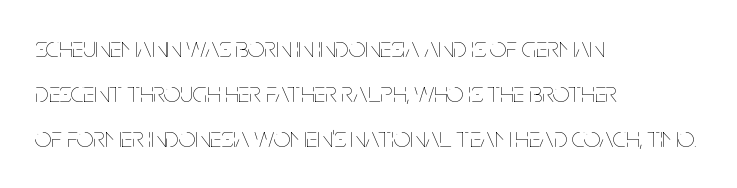
Regarding leading, the lines here are spaced in the standard way. The glyphs are unaccompanied by any horizontal stroke below them. The lettering holds an erect, upright posture throughout. The letters look calm and open, with moderate or lighter stems. The rendering uses natural spacing where letterforms have individual widths.
